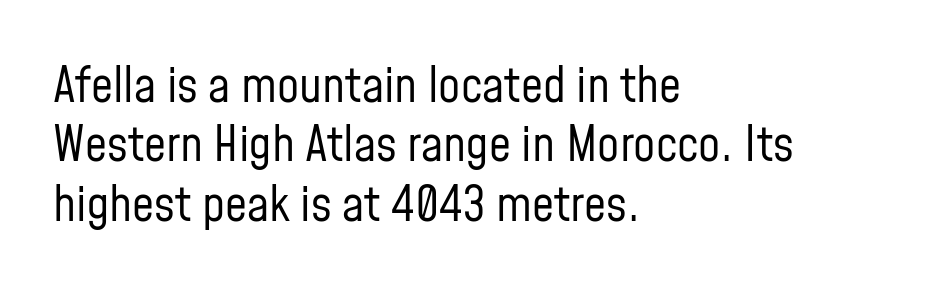
The image shows 49 px regular-weight, condensed sans-serif type, upright; set left-aligned, line spacing 1.21x, normal letter spacing, not underlined; low stroke contrast and a medium x-height.
